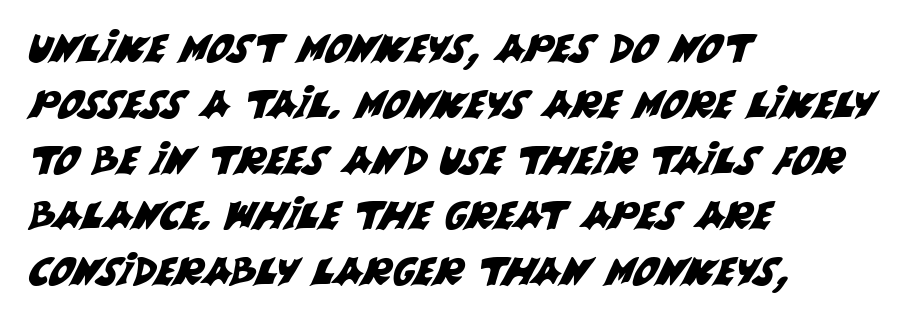
The passage shown has conventional tracking throughout. Line beginnings align vertically; line endings do not. A typesetter would call this proportional, since set widths differ per character. Students, observe: this is what conventionally led text looks like. The glyphs are unaccompanied by any horizontal stroke below them. Nope, no serifs anywhere on these letters.
